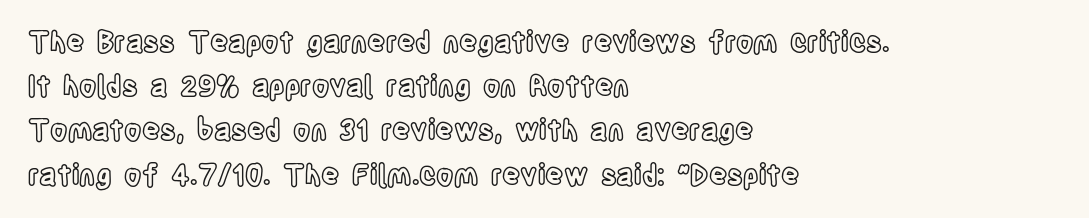
{"italic": "no", "width": "condensed", "x_height": "large", "monospaced": "no", "underline": "no", "align": "left", "line_spacing": "normal", "line_spacing_ratio": 1.58, "letter_spacing": "normal", "letter_spacing_em": 0.0, "glyph_px": 28}
